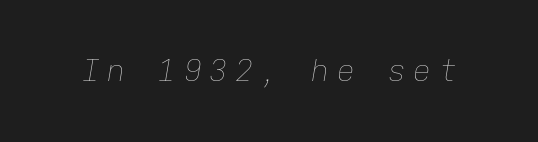
Q: Is the text bold? A: No.
Q: Is the text italic (slanted)? A: Yes, it leans right by about 9 degrees.
Q: Is the text underlined? A: No.
Q: Is the spacing between letters normal or unusually wide? A: Unusually wide.
Q: Width (condensed, normal, or wide)? A: Normal.
Q: Stroke contrast? A: Low.
Q: x-height? A: Medium.
Q: Monospaced? A: Yes.
